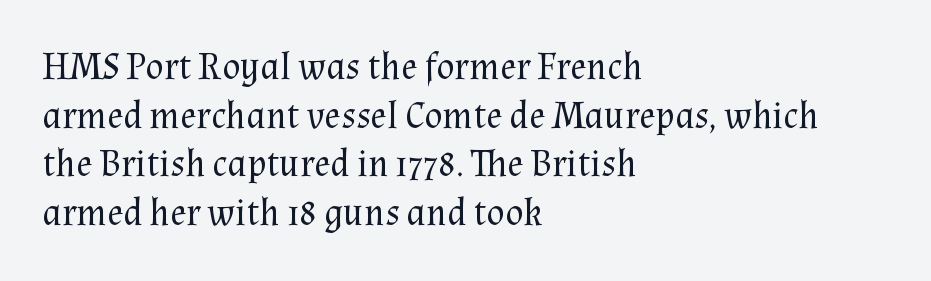
Words float on clear page, feet unadorned. Think of a printed novel: that variable character pitch is what you see here. Whoever set this chose a conventional vertical rhythm. The lettering holds an erect, upright posture throughout. Stroke thickness stays within the range of a standard reading face or lighter.
